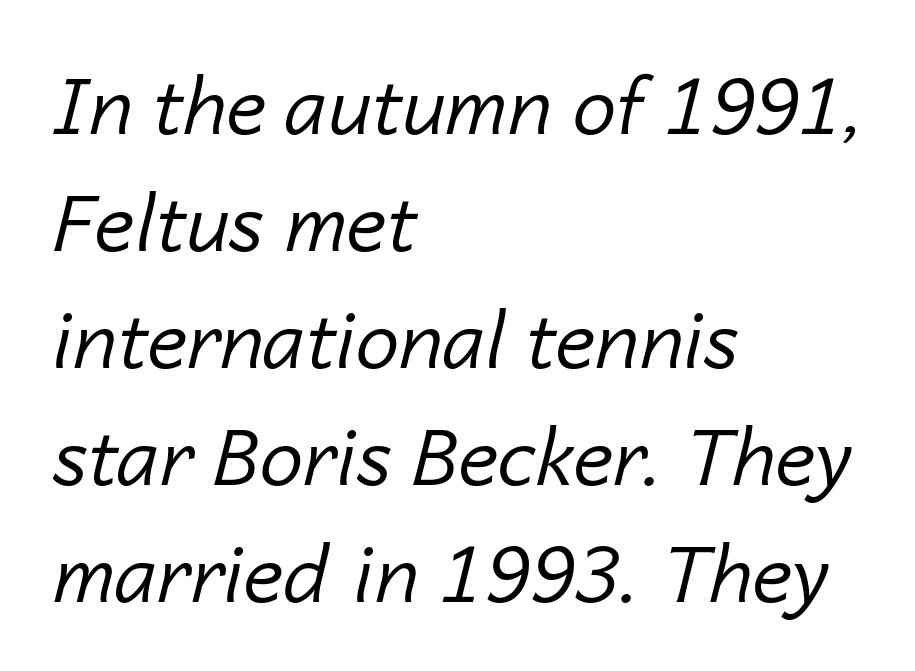
Plain, unruled lines of type. The font is comparable to plain body text, perhaps lighter. Proportional: the letters do not fall into vertical columns. The compositor pushed each line to the left boundary. Slanted lettering throughout.
